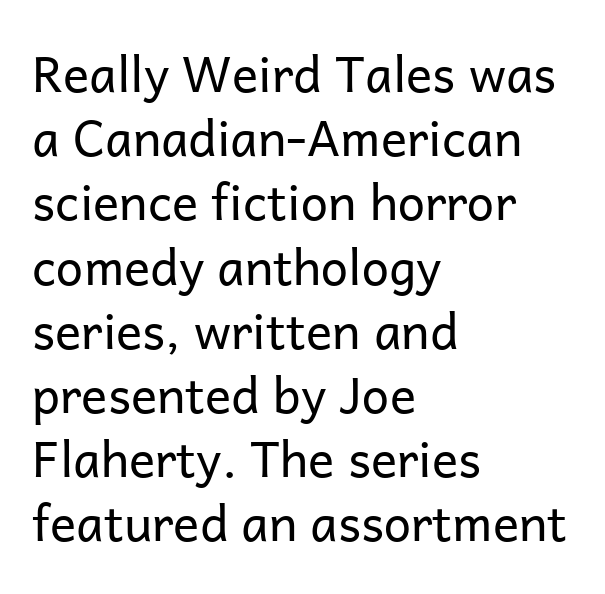
Q: Is the text bold? A: No.
Q: Is the text italic (slanted)? A: No, it is upright.
Q: Is the typeface a serif or a sans-serif typeface? A: Sans-serif.
Q: Is the text underlined? A: No.
Q: How is the paragraph aligned? A: Left-aligned.
Q: Is the spacing between letters normal or unusually wide? A: Normal.
Q: Is the spacing between lines tight, normal or loose? A: Normal.
Q: Width (condensed, normal, or wide)? A: Normal.
Q: Stroke contrast? A: Low.
Q: x-height? A: Medium.
Q: Monospaced? A: No.
